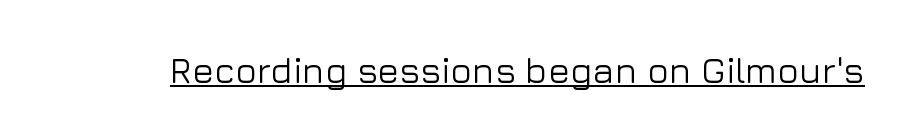
A sans-serif font was chosen for this passage. Ordinary non-slanted type is in use. Glyph-to-glyph distance matches everyday printed text. Compared with undecorated copy, this sample adds a rule below the words.
